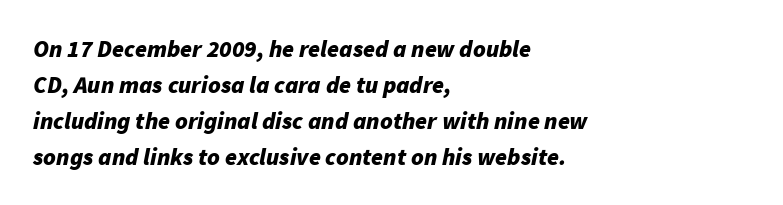
Weight check: bold — yes, fully. In terms of letterspacing, this is plain default setting. Type without underlining. Layout note: lines flush left. How would I describe the line gaps? Plain and ordinary. If you drew a line through each stem, it would be angled.
